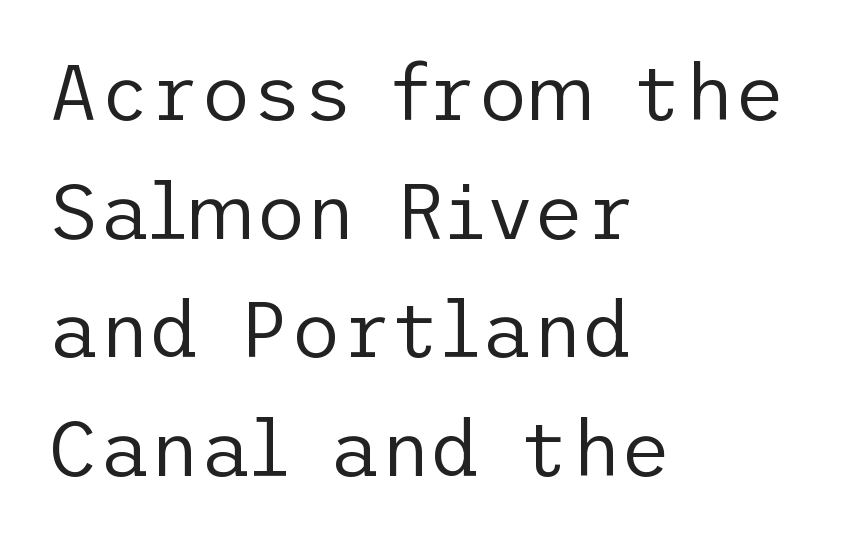
Q: Is the text bold? A: No.
Q: Is the text italic (slanted)? A: No, it is upright.
Q: Is the typeface a serif or a sans-serif typeface? A: Sans-serif.
Q: Is the text underlined? A: No.
Q: How is the paragraph aligned? A: Left-aligned.
Q: Is the spacing between letters normal or unusually wide? A: Normal.
Q: Is the spacing between lines tight, normal or loose? A: Normal.
Q: Width (condensed, normal, or wide)? A: Normal.
Q: Stroke contrast? A: Low.
Q: x-height? A: Medium.
